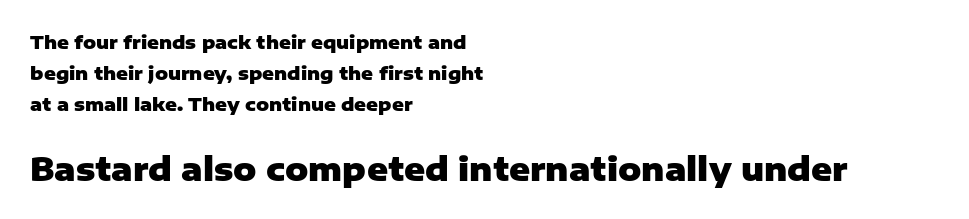
{"serif": "no", "italic": "no", "bold": "yes", "weight": "heavy", "width": "normal", "stroke_contrast": "low", "x_height": "medium", "monospaced": "no", "underline": "no", "align": "left", "line_spacing_ratio": 1.71, "letter_spacing": "normal", "letter_spacing_em": 0.0, "larger_block": "second", "size_ratio": 1.78, "glyph_px": 32}
